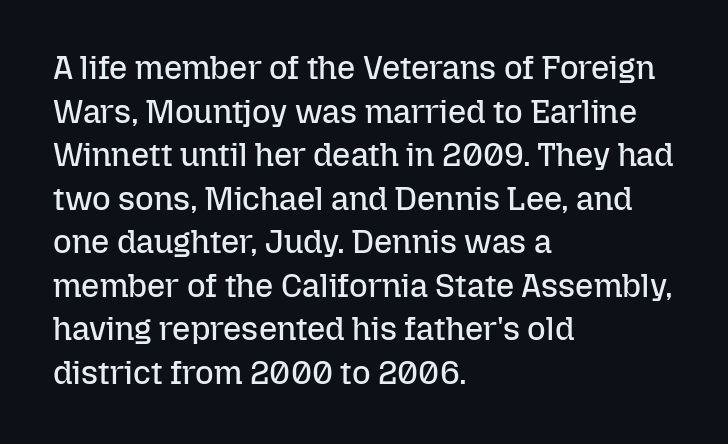
Visually the block forms a straight wall on the left and a jagged coastline on the right. The letters advance in unequal steps, a hallmark of proportional type. The axis of the letterforms is exactly vertical. Bare-footed words on every line. Stroke mass is kept to a normal reading level or below. How are the letters spaced? Ordinarily, with no added tracking.
